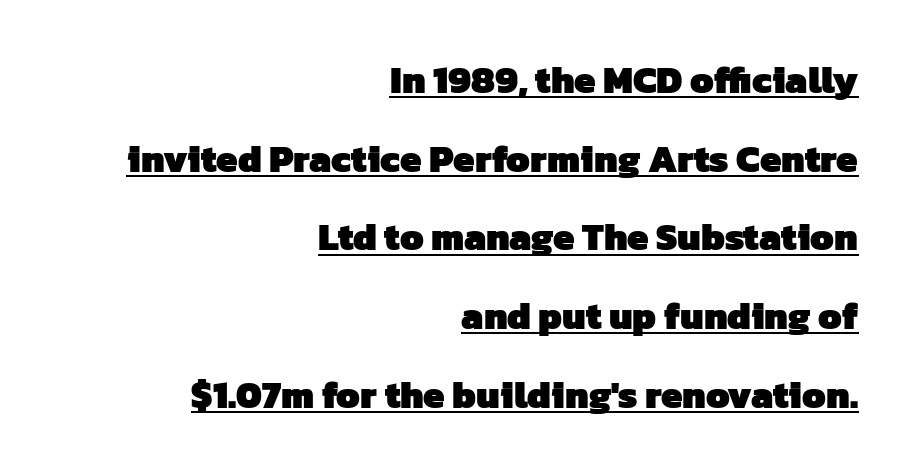
The rendered words wear a rule along their underside. Is the block centered? No — it sits flush against the right margin. The face used here is rendered with its standard letterfit. Baseline-to-baseline distance is far greater than the letter height.
